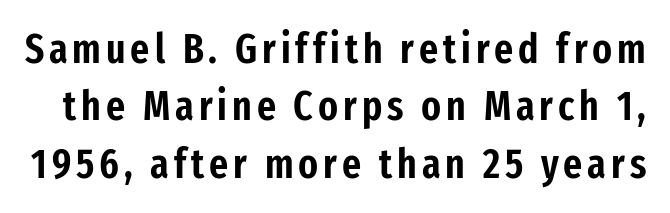
The image shows 41 px condensed sans-serif type, upright; set normal line spacing (1.4x), not underlined; low stroke contrast and a medium x-height.
